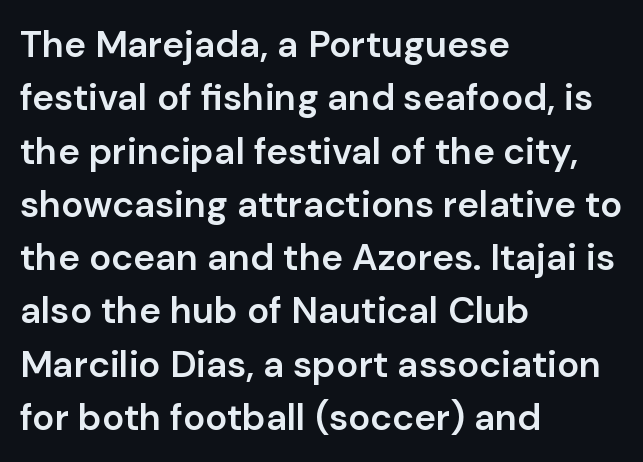
Each letter keeps its own natural width here, so spacing adapts to shape. Characters remain perfectly vertical along every line. The characters look somewhat weighty, a semibold short of true bold. Type style note: lacks serifs. No word sits above an underline.
